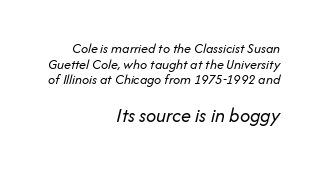
Compared with a flush-left layout, this one pins lines to the opposite, right side. The composition opens small and finishes big. Rendered with sloped, italic letterforms. Students, observe: this is what under-led, compact text looks like. The weight tops out at a normal text grade.
